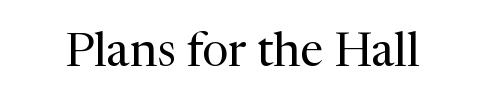
Spacing verdict: proportional, widths tailored to each character. The specimen omits any rule beneath the text block's lines. The font is comparable to plain body text, perhaps lighter. Tracking value appears to be zero — textbook default spacing. Each letter's strokes conclude with small projecting serifs. No italicization has been applied; the sample stays upright.
